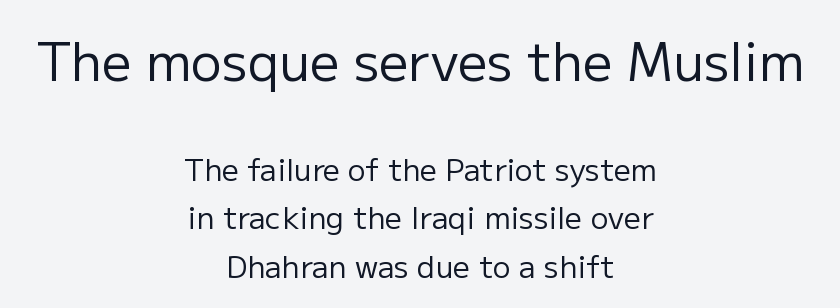
The image shows 52 px regular-weight sans-serif type, upright; set centered, normal line spacing (1.62x), normal letter spacing, not underlined; the first (top) block is 1.73x larger; low stroke contrast and a medium x-height.
